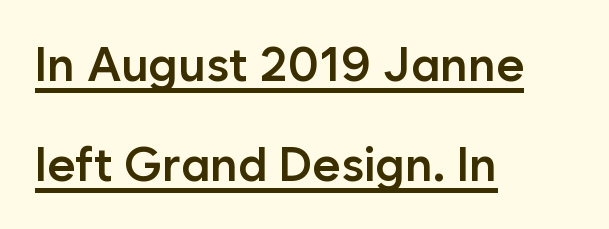
The image shows 48 px semibold sans-serif type, upright; set left-aligned, loose line spacing (2.09x), normal letter spacing, underlined; low stroke contrast and a medium x-height.
